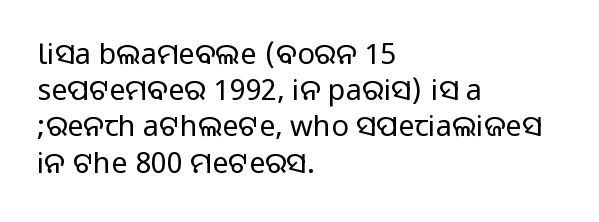
{"serif": "no", "italic": "no", "width": "normal", "stroke_contrast": "medium", "monospaced": "no", "underline": "no", "align": "left", "line_spacing": "normal", "line_spacing_ratio": 1.25, "letter_spacing": "normal", "letter_spacing_em": 0.0, "glyph_px": 29}
